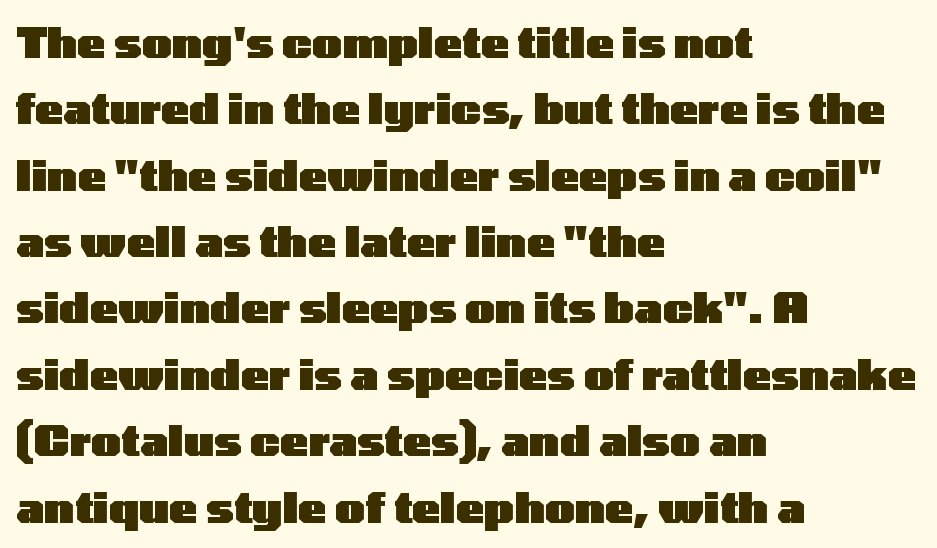
Q: Is the text bold? A: Yes.
Q: Is the text italic (slanted)? A: No, it is upright.
Q: Is the typeface a serif or a sans-serif typeface? A: Sans-serif.
Q: Is the text underlined? A: No.
Q: How is the paragraph aligned? A: Left-aligned.
Q: Is the spacing between letters normal or unusually wide? A: Normal.
Q: Is the spacing between lines tight, normal or loose? A: Normal.
Q: Width (condensed, normal, or wide)? A: Wide.
Q: Stroke contrast? A: Low.
Q: x-height? A: Medium.
Q: Monospaced? A: No.
